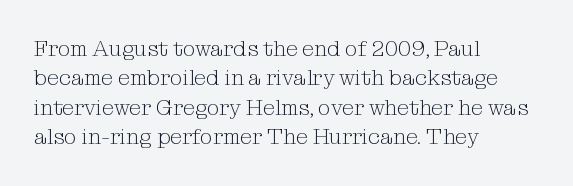
Q: Is the text bold? A: No.
Q: Is the text italic (slanted)? A: No, it is upright.
Q: Is the text underlined? A: No.
Q: How is the paragraph aligned? A: Left-aligned.
Q: Is the spacing between letters normal or unusually wide? A: Normal.
Q: Is the spacing between lines tight, normal or loose? A: Normal.
